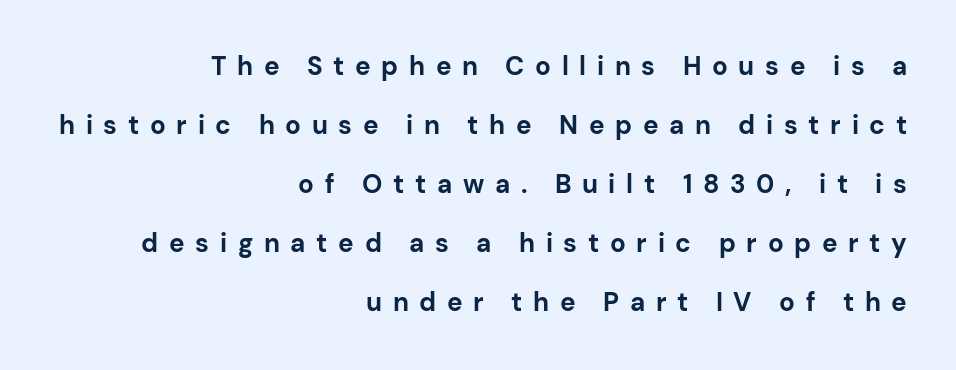
All the whitespace from short lines collects on the left. These lines have a slow, spaced-out rhythm from letter to letter. What weight is shown? A full bold with thick strokes. This is roman type, the default non-slanted kind.
